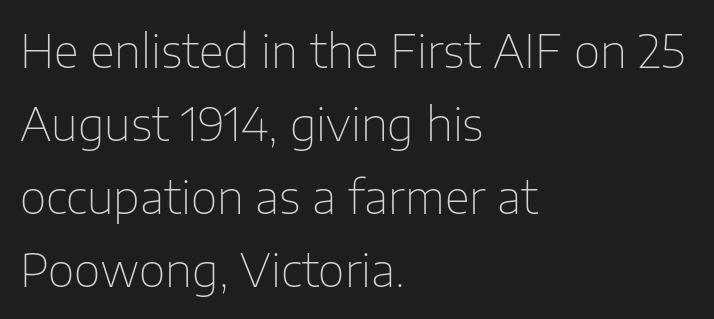
{"serif": "no", "italic": "no", "bold": "no", "weight": "thin", "width": "normal", "stroke_contrast": "low", "x_height": "medium", "monospaced": "no", "underline": "no", "align": "left", "line_spacing": "normal", "line_spacing_ratio": 1.59, "letter_spacing": "normal", "letter_spacing_em": 0.0, "glyph_px": 46}
